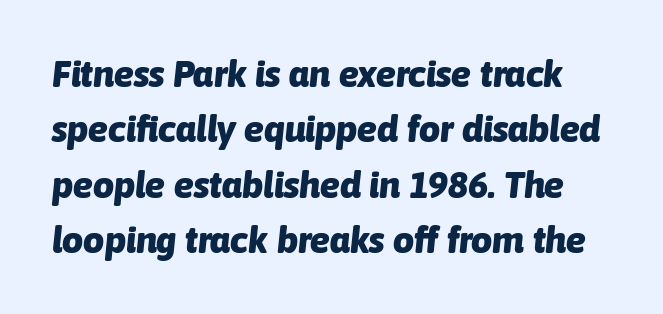
{"italic": "yes", "lean": "right", "slant_degrees": 6, "bold": "yes", "weight": "heavy", "width": "normal", "stroke_contrast": "low", "x_height": "medium", "monospaced": "no", "underline": "no", "line_spacing": "normal", "line_spacing_ratio": 1.5, "letter_spacing": "normal", "letter_spacing_em": 0.0, "glyph_px": 37}
